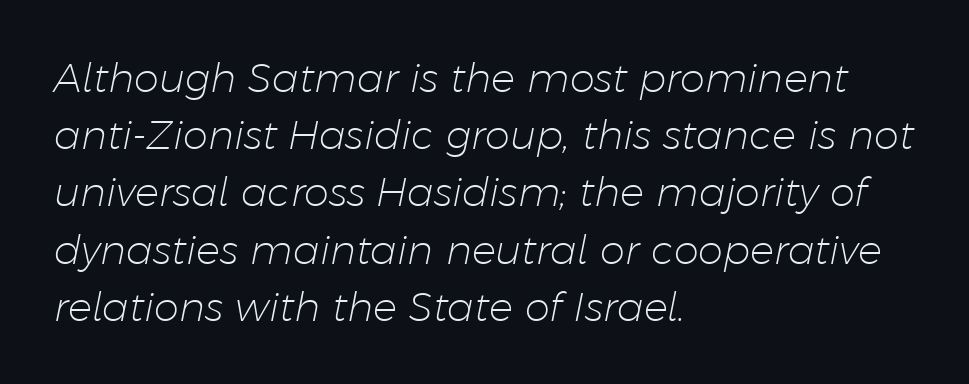
{"italic": "yes", "lean": "right", "slant_degrees": 11, "bold": "no", "weight": "light", "width": "normal", "stroke_contrast": "low", "x_height": "medium", "monospaced": "no", "underline": "no", "align": "left", "line_spacing": "normal", "line_spacing_ratio": 1.43, "letter_spacing": "normal", "letter_spacing_em": 0.0, "glyph_px": 40}
